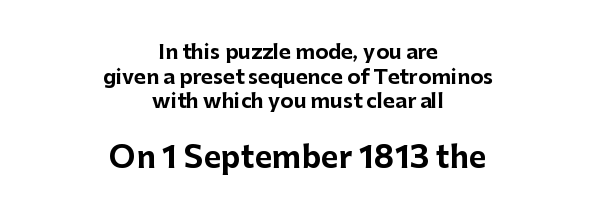
The image shows 30 px bold sans-serif type, upright; set centered, line spacing 1.23x, normal letter spacing, not underlined; the second (bottom) block is 1.5x larger; low stroke contrast and a medium x-height.
